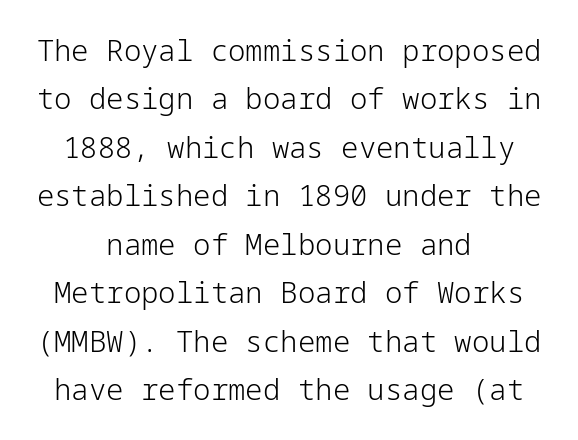
{"serif": "no", "italic": "no", "bold": "no", "weight": "light", "width": "normal", "stroke_contrast": "low", "x_height": "medium", "underline": "no", "align": "center", "line_spacing": "normal", "line_spacing_ratio": 1.67, "letter_spacing": "normal", "letter_spacing_em": 0.0, "glyph_px": 29}
